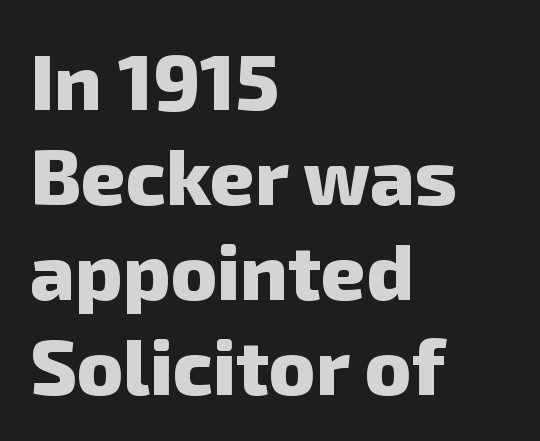
Do the characters align in a grid? No, the font is proportional. Words float on clear page, feet unadorned. The face used here is a sans, in the tradition of grotesques and geometrics. How are the letters spaced? Ordinarily, with no added tracking. On the weight axis this lands at bold, roughly 700.
